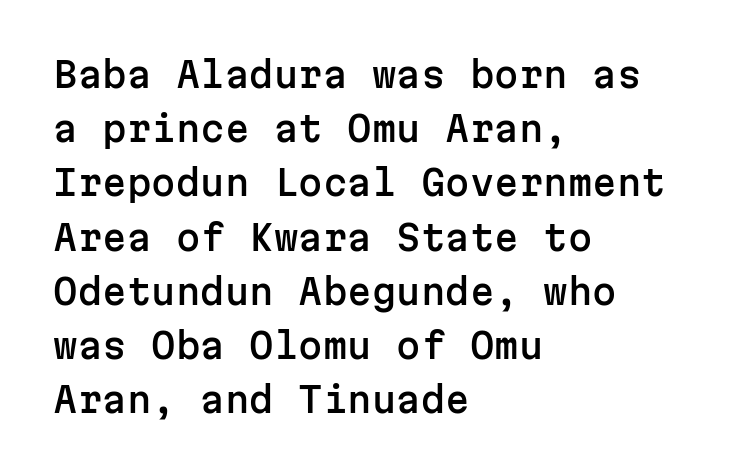
Q: Is the text italic (slanted)? A: No, it is upright.
Q: Is the typeface a serif or a sans-serif typeface? A: Sans-serif.
Q: Is the text underlined? A: No.
Q: How is the paragraph aligned? A: Left-aligned.
Q: Is the spacing between letters normal or unusually wide? A: Normal.
Q: Is the spacing between lines tight, normal or loose? A: Normal.
Q: Width (condensed, normal, or wide)? A: Normal.
Q: Stroke contrast? A: Low.
Q: x-height? A: Medium.
Q: Monospaced? A: Yes.
